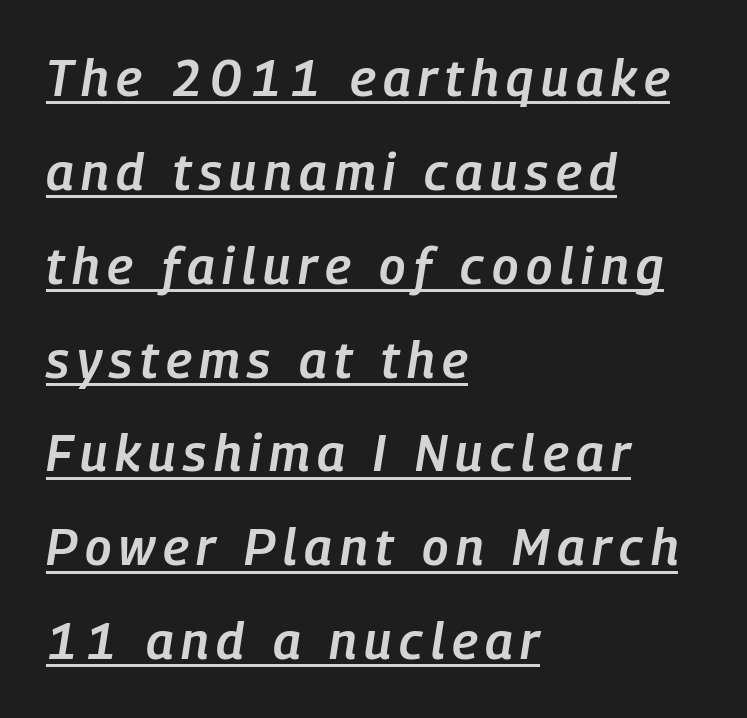
{"italic": "yes", "lean": "right", "slant_degrees": 9, "bold": "semi", "weight": "semibold", "width": "condensed", "stroke_contrast": "low", "x_height": "medium", "monospaced": "no", "underline": "yes", "align": "left", "line_spacing_ratio": 1.84, "glyph_px": 51}
